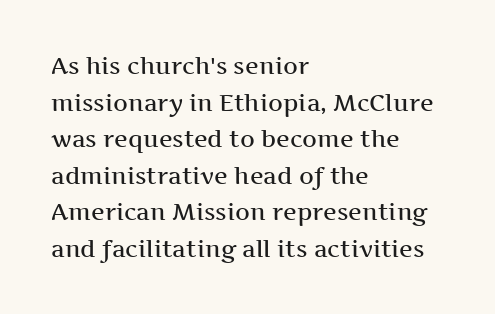
The image shows 23 px text type, upright; set left-aligned, normal line spacing (1.59x), normal letter spacing, not underlined.
